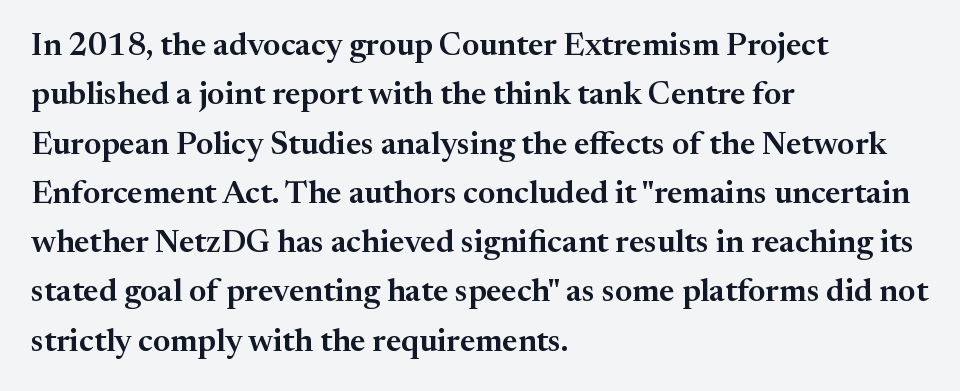
{"serif": "yes", "italic": "no", "width": "normal", "stroke_contrast": "medium", "x_height": "medium", "monospaced": "no", "underline": "no", "align": "left", "line_spacing": "normal", "line_spacing_ratio": 1.54, "letter_spacing": "normal", "letter_spacing_em": 0.0, "glyph_px": 32}
